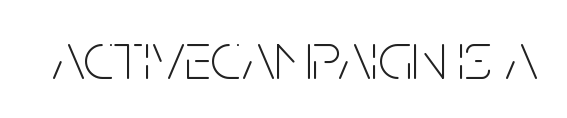
Q: Is the text bold? A: No.
Q: Is the text italic (slanted)? A: No, it is upright.
Q: Is the typeface a serif or a sans-serif typeface? A: Sans-serif.
Q: Is the text underlined? A: No.
Q: Is the spacing between letters normal or unusually wide? A: Normal.
Q: Width (condensed, normal, or wide)? A: Condensed.
Q: Stroke contrast? A: Low.
Q: x-height? A: Large.
Q: Monospaced? A: No.
